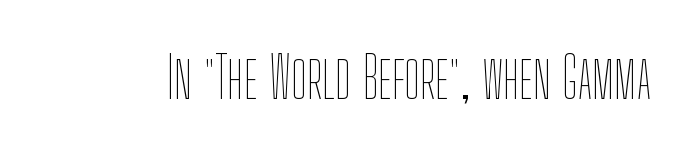
Q: Is the text bold? A: No.
Q: Is the text italic (slanted)? A: No, it is upright.
Q: Is the text underlined? A: No.
Q: Is the spacing between letters normal or unusually wide? A: Normal.
Q: Width (condensed, normal, or wide)? A: Condensed.
Q: Stroke contrast? A: Low.
Q: x-height? A: Medium.
Q: Monospaced? A: No.
